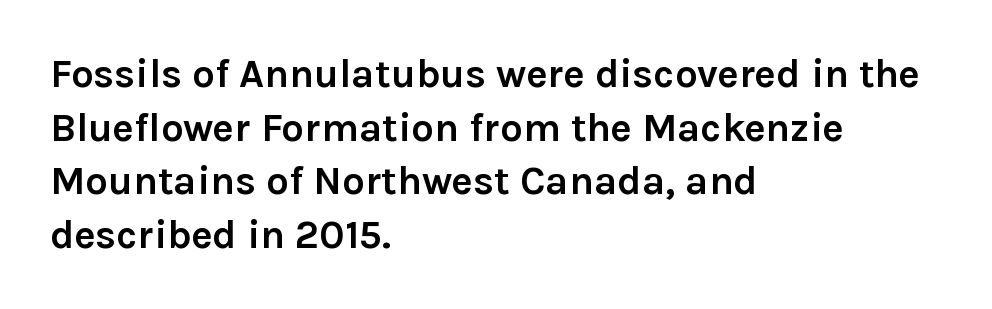
The image shows 40 px semibold sans-serif type, upright; set left-aligned, normal line spacing (1.34x), normal letter spacing, not underlined; a medium x-height.
